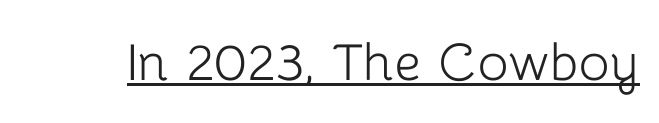
Q: Is the text bold? A: No.
Q: Is the text italic (slanted)? A: No, it is upright.
Q: Is the typeface a serif or a sans-serif typeface? A: Sans-serif.
Q: Is the text underlined? A: Yes.
Q: Is the spacing between letters normal or unusually wide? A: Normal.
Q: Width (condensed, normal, or wide)? A: Normal.
Q: Stroke contrast? A: Low.
Q: x-height? A: Medium.
Q: Monospaced? A: No.
